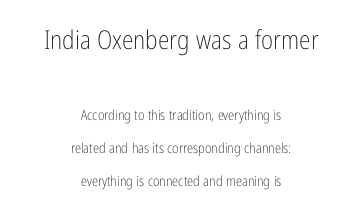
The image shows 26 px text type, upright; set centered, loose line spacing (2.33x), normal letter spacing, not underlined; the first (top) block is 1.86x larger.
